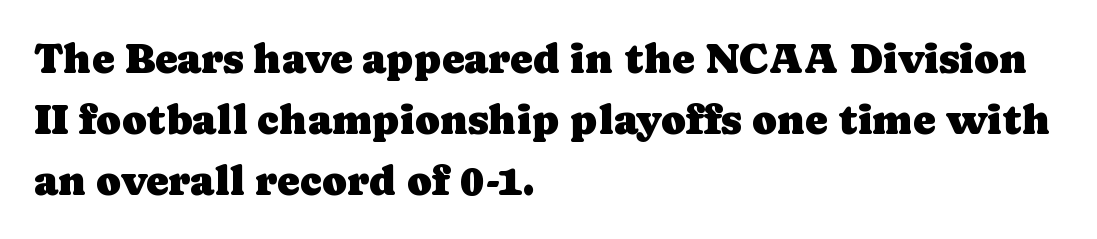
Q: Is the text italic (slanted)? A: No, it is upright.
Q: Is the typeface a serif or a sans-serif typeface? A: Serif.
Q: Is the text underlined? A: No.
Q: How is the paragraph aligned? A: Left-aligned.
Q: Is the spacing between letters normal or unusually wide? A: Normal.
Q: Is the spacing between lines tight, normal or loose? A: Normal.
Q: Width (condensed, normal, or wide)? A: Normal.
Q: Stroke contrast? A: Low.
Q: x-height? A: Medium.
Q: Monospaced? A: No.
